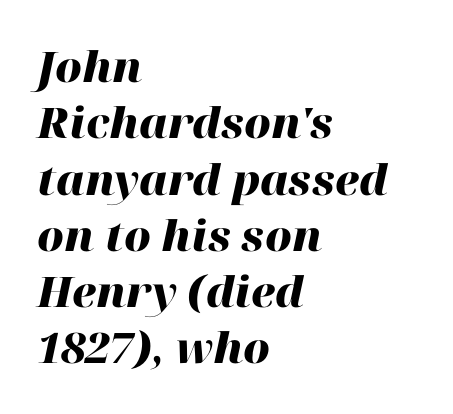
The image shows 42 px heavy type, italic (leaning right); set left-aligned, normal line spacing (1.34x), normal letter spacing, not underlined; high stroke contrast and a medium x-height.
